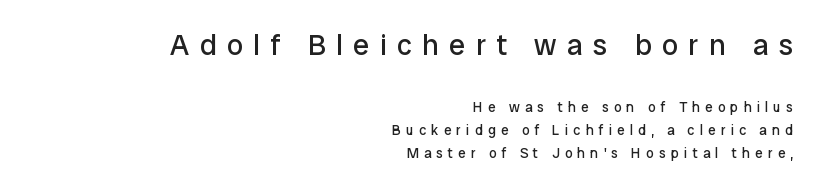
Q: Is the text bold? A: No.
Q: Is the text italic (slanted)? A: No, it is upright.
Q: Is the typeface a serif or a sans-serif typeface? A: Sans-serif.
Q: Is the text underlined? A: No.
Q: How is the paragraph aligned? A: Right-aligned.
Q: Is the spacing between letters normal or unusually wide? A: Unusually wide.
Q: Is the spacing between lines tight, normal or loose? A: Normal.
Q: Which block of text is set in a larger size, the first (top) or the second (bottom)? A: The first (top) one.
Q: Width (condensed, normal, or wide)? A: Normal.
Q: Stroke contrast? A: Low.
Q: x-height? A: Medium.
Q: Monospaced? A: No.
